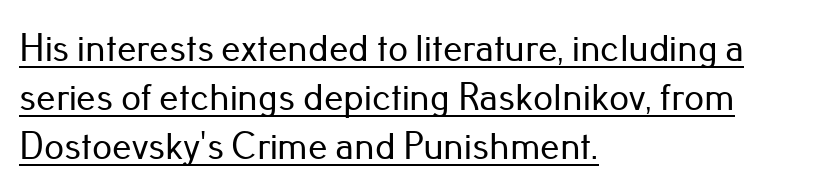
The image shows 39 px sans-serif type, upright; set left-aligned, normal line spacing (1.26x), normal letter spacing, underlined; low stroke contrast and a small x-height.
